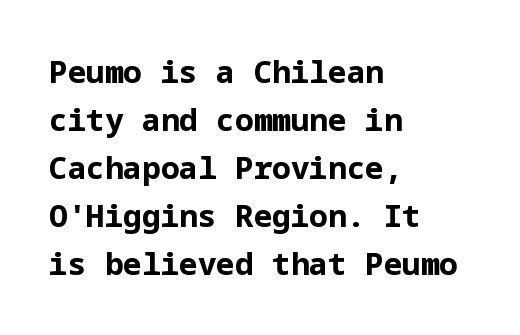
{"serif": "no", "italic": "no", "bold": "yes", "weight": "bold", "width": "normal", "stroke_contrast": "low", "x_height": "medium", "underline": "no", "align": "left", "line_spacing": "normal", "line_spacing_ratio": 1.55, "letter_spacing": "normal", "letter_spacing_em": 0.0, "glyph_px": 31}
